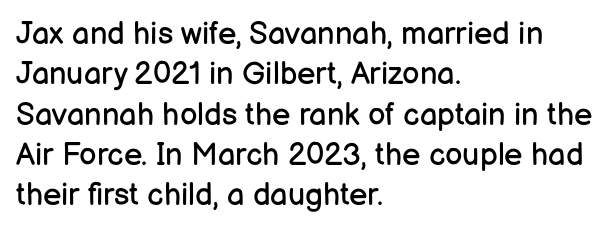
Q: Is the text bold? A: No.
Q: Is the text italic (slanted)? A: No, it is upright.
Q: Is the typeface a serif or a sans-serif typeface? A: Sans-serif.
Q: Is the text underlined? A: No.
Q: How is the paragraph aligned? A: Left-aligned.
Q: Is the spacing between letters normal or unusually wide? A: Normal.
Q: Is the spacing between lines tight, normal or loose? A: Normal.
Q: Width (condensed, normal, or wide)? A: Normal.
Q: Stroke contrast? A: Low.
Q: x-height? A: Medium.
Q: Monospaced? A: No.
